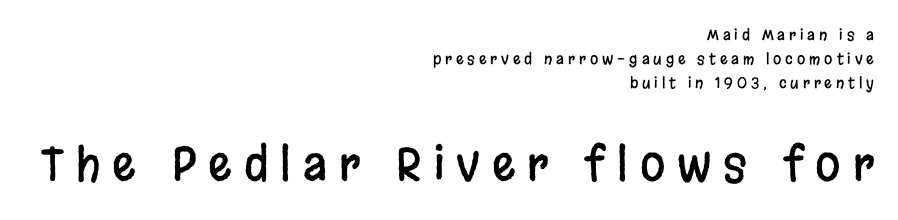
{"serif": "no", "italic": "no", "width": "condensed", "stroke_contrast": "low", "x_height": "large", "monospaced": "no", "underline": "no", "align": "right", "line_spacing": "normal", "line_spacing_ratio": 1.6, "letter_spacing": "wide", "letter_spacing_em": 0.26, "larger_block": "second", "size_ratio": 3.07, "glyph_px": 46}
